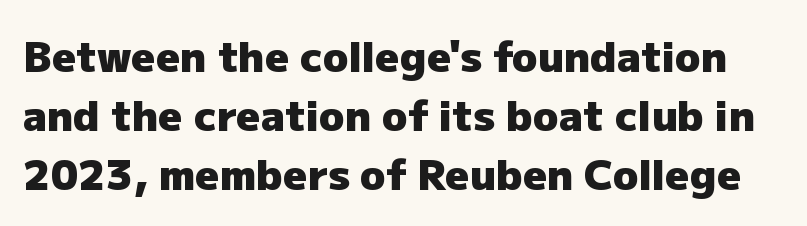
{"serif": "no", "italic": "no", "bold": "yes", "weight": "heavy", "width": "normal", "stroke_contrast": "low", "x_height": "medium", "monospaced": "no", "underline": "no", "line_spacing": "normal", "line_spacing_ratio": 1.4, "letter_spacing": "normal", "letter_spacing_em": 0.0, "glyph_px": 42}
